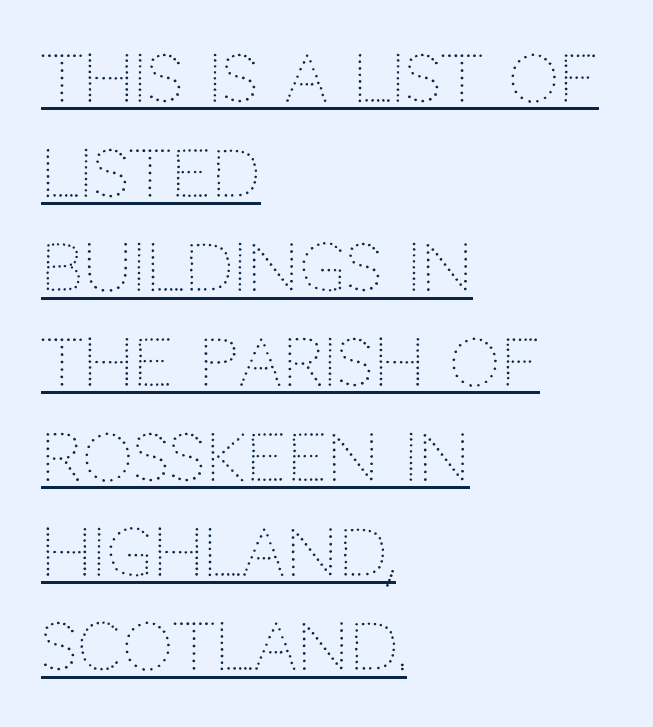
To sum up the face: it is a sans, with no serifs. Quick note: underline on. Default kerning and tracking; the words read as compact shapes. Vertical stems look standard width or narrower in stroke. Here the designer chose a conventional face with non-uniform glyph widths.
